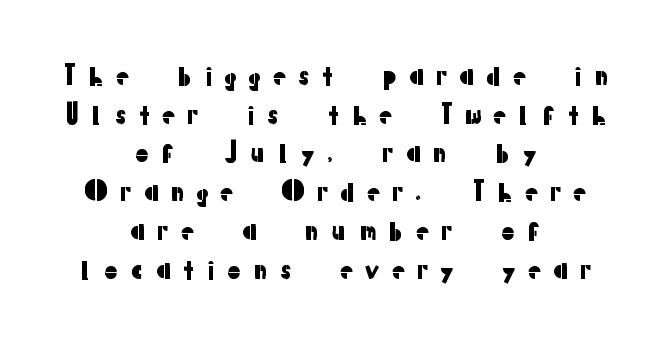
The image shows 26 px text type, upright; set centered, normal line spacing (1.49x), unusually wide letter spacing (+0.4 em), not underlined.
